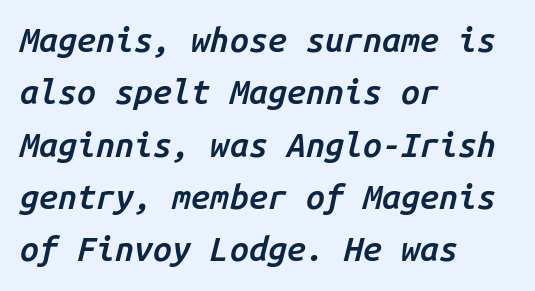
Q: Is the text bold? A: Semi-bold.
Q: Is the text italic (slanted)? A: Yes, it leans right by about 14 degrees.
Q: Is the text underlined? A: No.
Q: How is the paragraph aligned? A: Left-aligned.
Q: Is the spacing between letters normal or unusually wide? A: Normal.
Q: Is the spacing between lines tight, normal or loose? A: Normal.
Q: Width (condensed, normal, or wide)? A: Normal.
Q: Stroke contrast? A: Low.
Q: x-height? A: Medium.
Q: Monospaced? A: Yes.
